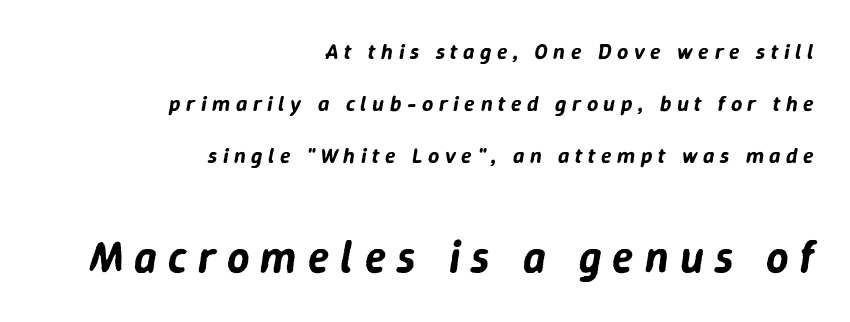
Q: Is the text italic (slanted)? A: Yes, it leans right by about 9 degrees.
Q: Is the text underlined? A: No.
Q: How is the paragraph aligned? A: Right-aligned.
Q: Is the spacing between letters normal or unusually wide? A: Unusually wide.
Q: Is the spacing between lines tight, normal or loose? A: Loose.
Q: Which block of text is set in a larger size, the first (top) or the second (bottom)? A: The second (bottom) one.
Q: Width (condensed, normal, or wide)? A: Normal.
Q: Stroke contrast? A: Low.
Q: x-height? A: Medium.
Q: Monospaced? A: No.
